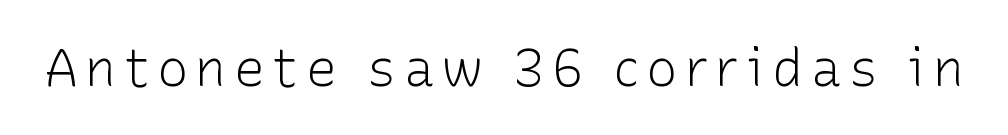
Has an underline been added? It has not. Ink coverage per letter is moderate at most. Every character sits straight up, as roman type does. Varying glyph widths throughout — classic text-font behaviour. The text was rendered using a sans face with plain stroke endings.
